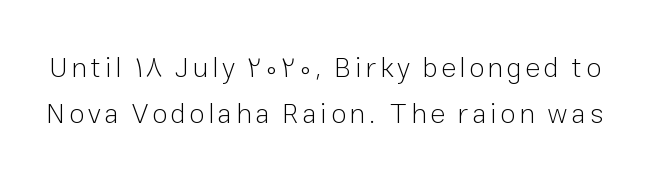
{"serif": "no", "italic": "no", "bold": "no", "weight": "light", "width": "normal", "stroke_contrast": "low", "x_height": "medium", "monospaced": "no", "underline": "no", "line_spacing": "normal", "line_spacing_ratio": 1.64, "glyph_px": 28}
